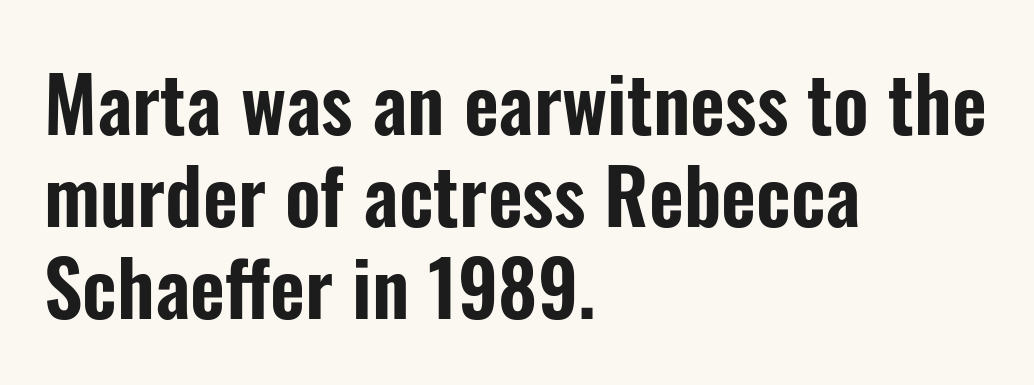
Q: Is the text italic (slanted)? A: No, it is upright.
Q: Is the typeface a serif or a sans-serif typeface? A: Sans-serif.
Q: Is the text underlined? A: No.
Q: How is the paragraph aligned? A: Left-aligned.
Q: Is the spacing between letters normal or unusually wide? A: Normal.
Q: Width (condensed, normal, or wide)? A: Condensed.
Q: Stroke contrast? A: Low.
Q: x-height? A: Medium.
Q: Monospaced? A: No.
